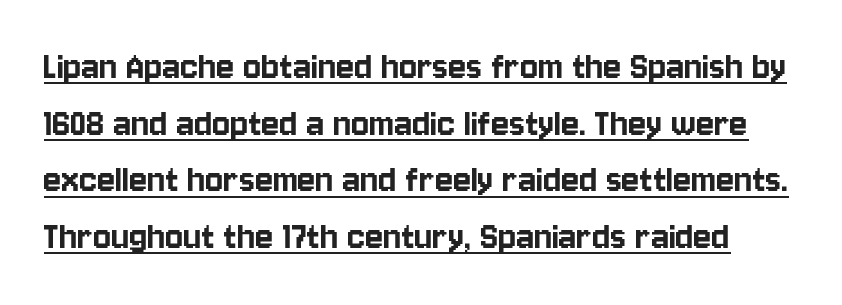
A sans-serif font was chosen for this passage. Characters follow at the spacing the type designer built in. Interline gaps are of average width in this sample. Think of a printed novel: that variable character pitch is what you see here.
